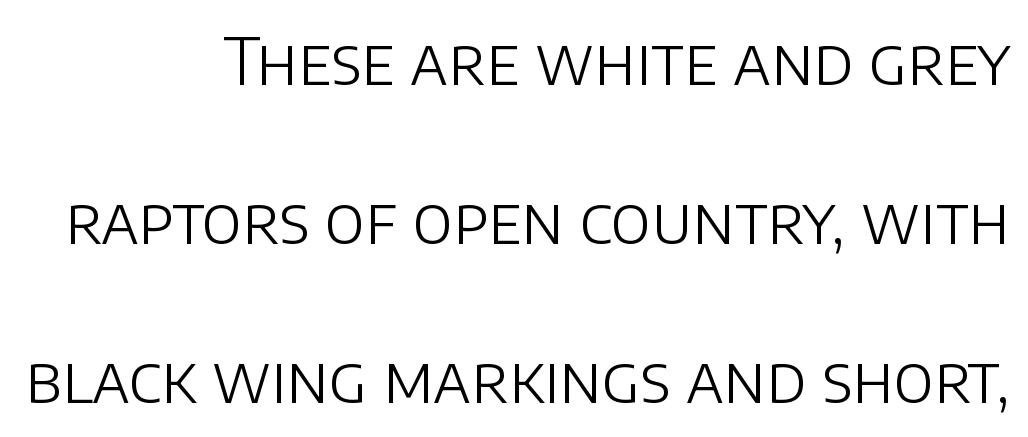
{"serif": "no", "italic": "no", "bold": "no", "weight": "light", "width": "normal", "stroke_contrast": "low", "x_height": "large", "monospaced": "no", "underline": "no", "align": "right", "line_spacing": "loose", "line_spacing_ratio": 2.45, "letter_spacing": "normal", "letter_spacing_em": 0.0, "glyph_px": 65}
